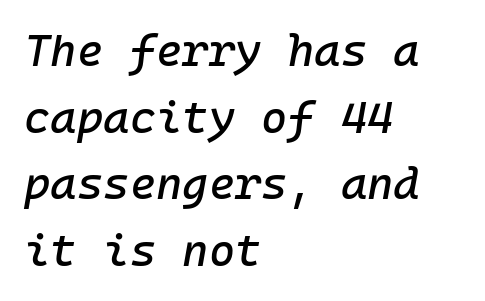
Q: Is the text italic (slanted)? A: Yes, it leans right by about 10 degrees.
Q: Is the text underlined? A: No.
Q: How is the paragraph aligned? A: Left-aligned.
Q: Is the spacing between letters normal or unusually wide? A: Normal.
Q: Is the spacing between lines tight, normal or loose? A: Normal.
Q: Width (condensed, normal, or wide)? A: Normal.
Q: Stroke contrast? A: Low.
Q: x-height? A: Medium.
